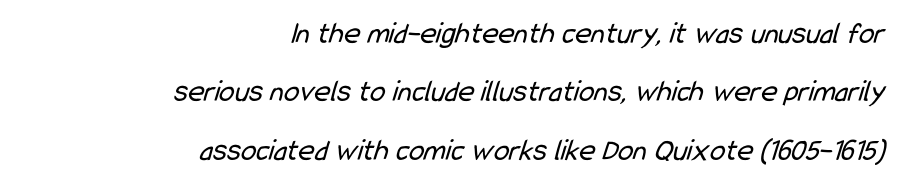
{"serif": "no", "bold": "no", "weight": "regular", "width": "condensed", "stroke_contrast": "low", "x_height": "medium", "monospaced": "no", "underline": "no", "align": "right", "line_spacing_ratio": 1.88, "letter_spacing": "normal", "letter_spacing_em": 0.0, "glyph_px": 31}
